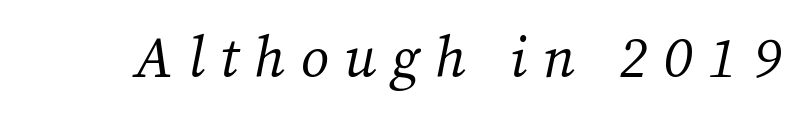
The image shows 57 px regular-weight serif type, italic (leaning right); set unusually wide letter spacing (+0.27 em), not underlined; medium stroke contrast and a medium x-height.
